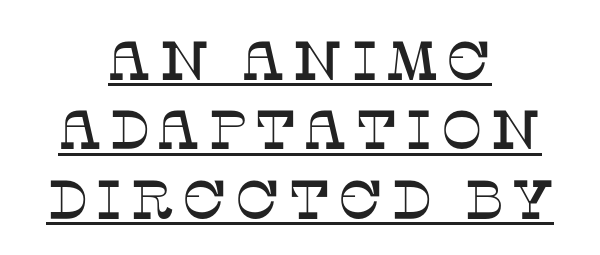
The image shows 55 px serif type, upright; set centered, normal line spacing (1.26x), underlined; low stroke contrast and a large x-height.
